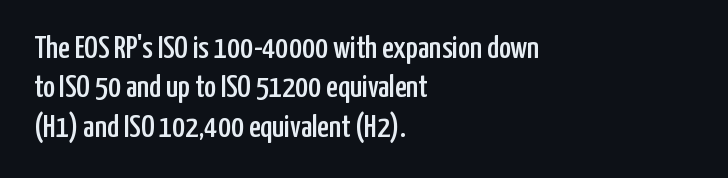
{"serif": "no", "italic": "no", "width": "condensed", "stroke_contrast": "low", "x_height": "medium", "monospaced": "no", "underline": "no", "align": "left", "line_spacing_ratio": 1.23, "letter_spacing": "normal", "letter_spacing_em": 0.0, "glyph_px": 32}
